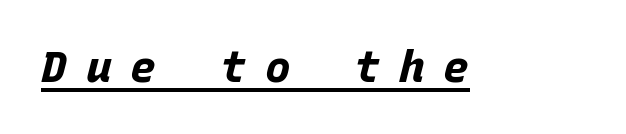
{"italic": "yes", "lean": "right", "slant_degrees": 15, "bold": "yes", "weight": "bold", "width": "normal", "stroke_contrast": "low", "x_height": "large", "monospaced": "yes", "underline": "yes", "letter_spacing": "wide", "letter_spacing_em": 0.44, "glyph_px": 43}
